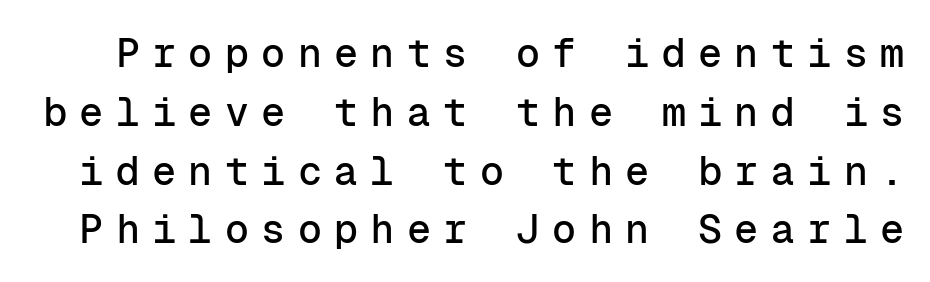
Q: Is the text italic (slanted)? A: No, it is upright.
Q: Is the typeface a serif or a sans-serif typeface? A: Sans-serif.
Q: Is the text underlined? A: No.
Q: Is the spacing between letters normal or unusually wide? A: Unusually wide.
Q: Is the spacing between lines tight, normal or loose? A: Normal.
Q: Width (condensed, normal, or wide)? A: Normal.
Q: Stroke contrast? A: Low.
Q: x-height? A: Medium.
Q: Monospaced? A: Yes.
